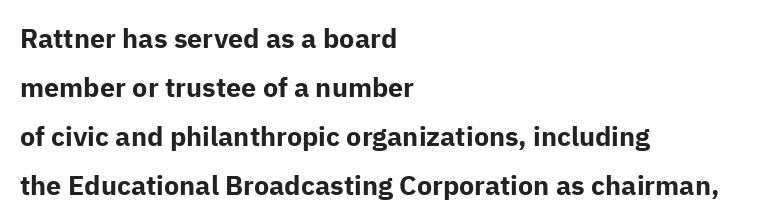
Q: Is the text bold? A: Yes.
Q: Is the text italic (slanted)? A: No, it is upright.
Q: Is the text underlined? A: No.
Q: How is the paragraph aligned? A: Left-aligned.
Q: Is the spacing between letters normal or unusually wide? A: Normal.
